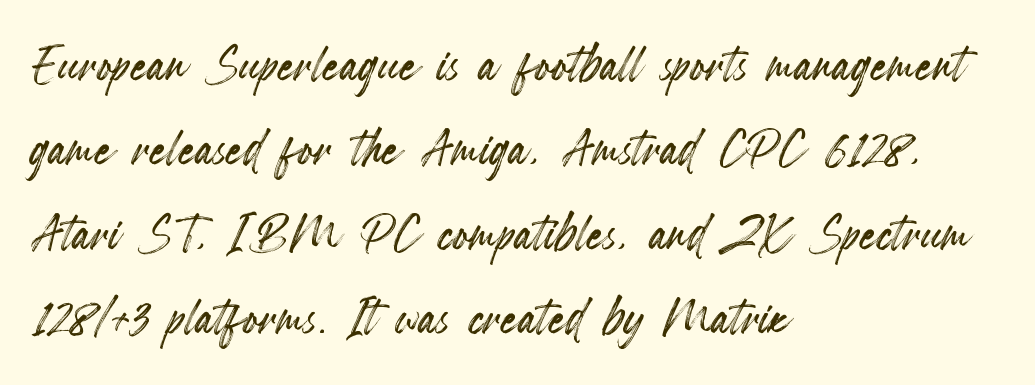
{"width": "condensed", "x_height": "small", "monospaced": "no", "underline": "no", "align": "left", "line_spacing": "normal", "line_spacing_ratio": 1.28, "letter_spacing": "normal", "letter_spacing_em": 0.0, "glyph_px": 66}
